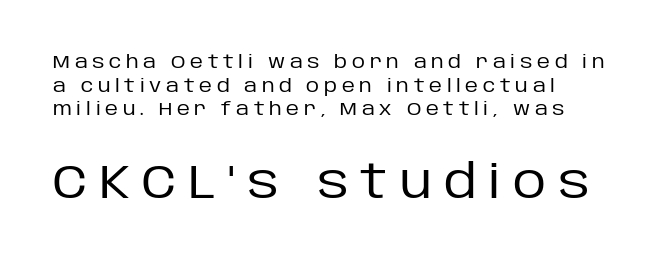
The image shows 46 px regular-weight sans-serif type, upright; set left-aligned, normal line spacing (1.31x), unusually wide letter spacing (+0.26 em), not underlined; the second (bottom) block is 2.56x larger; low stroke contrast and a large x-height.
